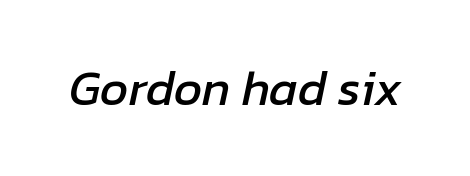
Q: Is the text italic (slanted)? A: Yes, it leans right by about 12 degrees.
Q: Is the text underlined? A: No.
Q: Is the spacing between letters normal or unusually wide? A: Normal.
Q: Width (condensed, normal, or wide)? A: Normal.
Q: Stroke contrast? A: Low.
Q: x-height? A: Medium.
Q: Monospaced? A: No.
